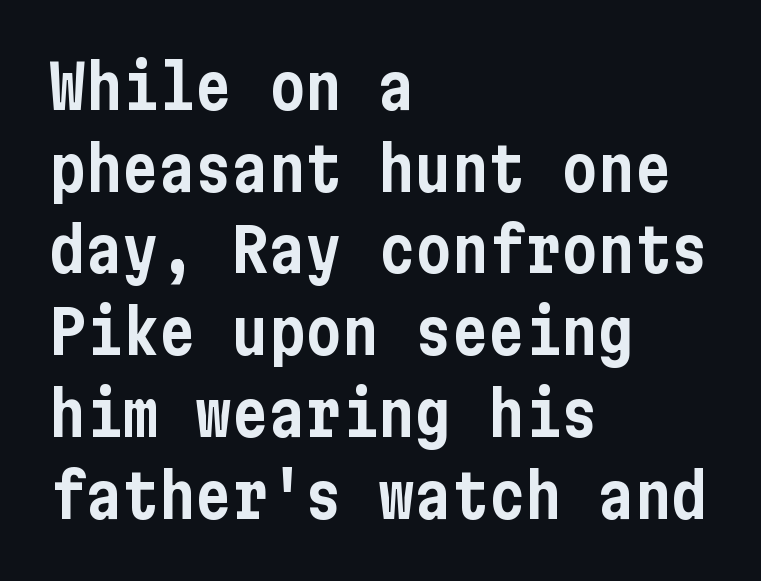
Q: Is the text italic (slanted)? A: No, it is upright.
Q: Is the typeface a serif or a sans-serif typeface? A: Sans-serif.
Q: Is the text underlined? A: No.
Q: How is the paragraph aligned? A: Left-aligned.
Q: Is the spacing between letters normal or unusually wide? A: Normal.
Q: Is the spacing between lines tight, normal or loose? A: Normal.
Q: Width (condensed, normal, or wide)? A: Condensed.
Q: Stroke contrast? A: Low.
Q: x-height? A: Medium.
